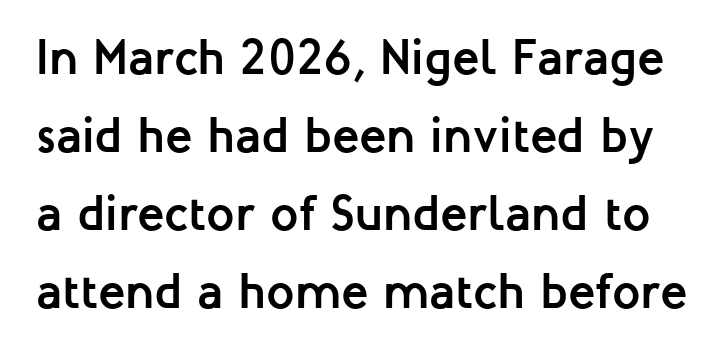
{"serif": "no", "italic": "no", "bold": "yes", "weight": "semibold", "width": "normal", "stroke_contrast": "low", "x_height": "medium", "monospaced": "no", "underline": "no", "line_spacing": "normal", "line_spacing_ratio": 1.56, "letter_spacing": "normal", "letter_spacing_em": 0.0, "glyph_px": 50}
